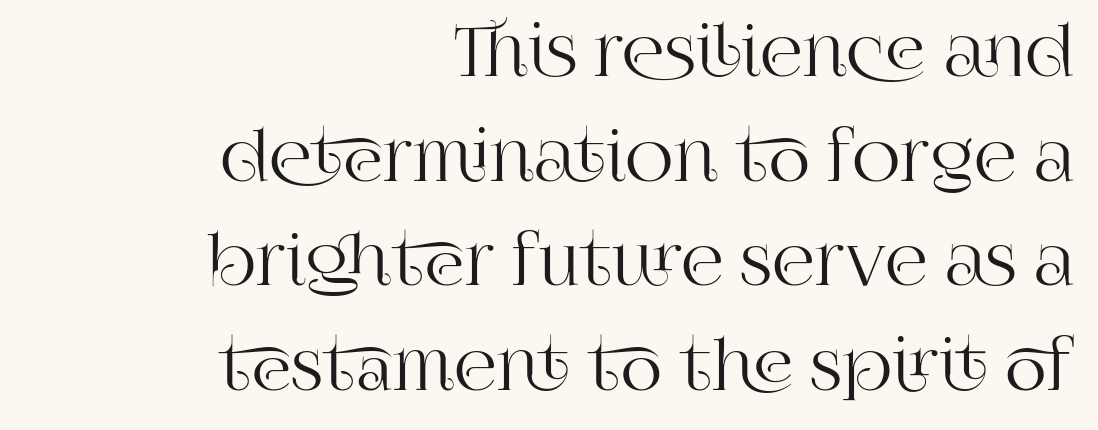
The image shows 67 px serif type, upright; set right-aligned, normal line spacing (1.56x), normal letter spacing, not underlined; high stroke contrast and a large x-height.
